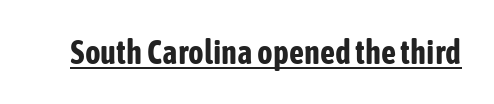
Q: Is the text bold? A: Yes.
Q: Is the text italic (slanted)? A: No, it is upright.
Q: Is the typeface a serif or a sans-serif typeface? A: Sans-serif.
Q: Is the text underlined? A: Yes.
Q: Is the spacing between letters normal or unusually wide? A: Normal.
Q: Width (condensed, normal, or wide)? A: Condensed.
Q: Stroke contrast? A: Low.
Q: x-height? A: Medium.
Q: Monospaced? A: No.
